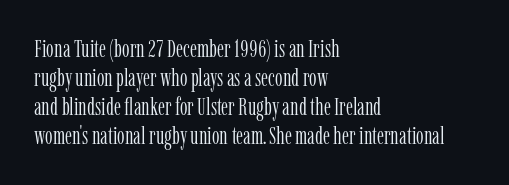
Q: Is the text bold? A: No.
Q: Is the text italic (slanted)? A: No, it is upright.
Q: Is the text underlined? A: No.
Q: How is the paragraph aligned? A: Left-aligned.
Q: Is the spacing between letters normal or unusually wide? A: Normal.
